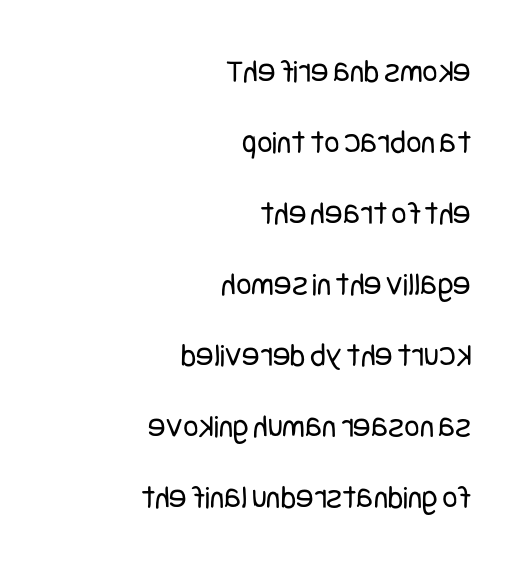
This sample uses an upright cut, with every glyph sitting square on the baseline. Stems and bowls with no extra thickness — not bold. I'd call this a sans setting — the letters go barefoot. The space between consecutive lines is lavish.
